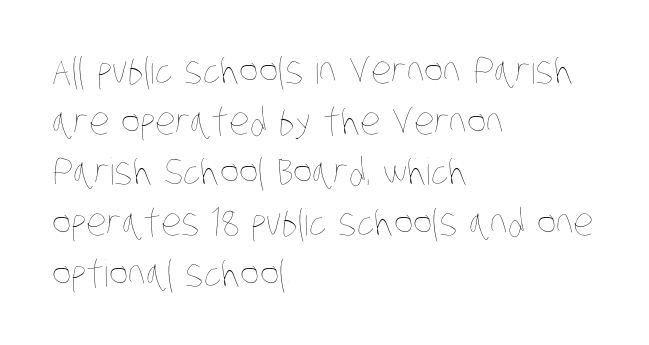
The image shows 37 px thin, condensed type; set left-aligned, normal line spacing (1.37x), normal letter spacing, not underlined; low stroke contrast and a large x-height.
